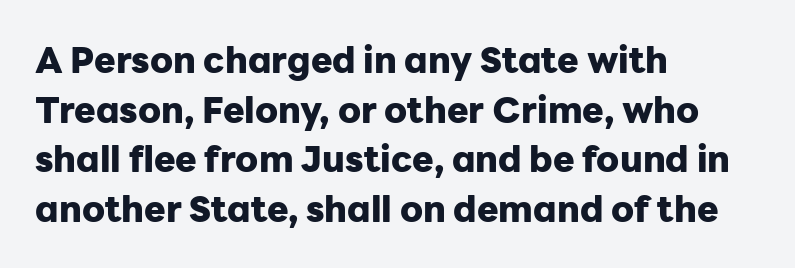
Q: Is the text bold? A: Yes.
Q: Is the text italic (slanted)? A: No, it is upright.
Q: Is the typeface a serif or a sans-serif typeface? A: Sans-serif.
Q: Is the text underlined? A: No.
Q: How is the paragraph aligned? A: Left-aligned.
Q: Is the spacing between letters normal or unusually wide? A: Normal.
Q: Is the spacing between lines tight, normal or loose? A: Normal.
Q: Width (condensed, normal, or wide)? A: Normal.
Q: Stroke contrast? A: Low.
Q: x-height? A: Medium.
Q: Monospaced? A: No.
